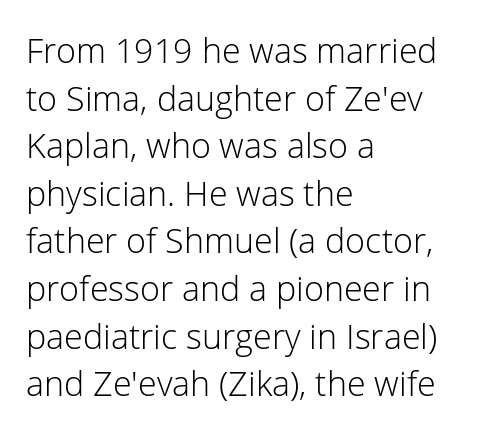
This sample uses plain, unmodified letter spacing. Regular leading. The lettering stays uniformly vertical, giving the passage a roman look. Is this a heavy cut? Hardly; it is regular or lighter. Each line starts at the same left margin while the right side varies.
